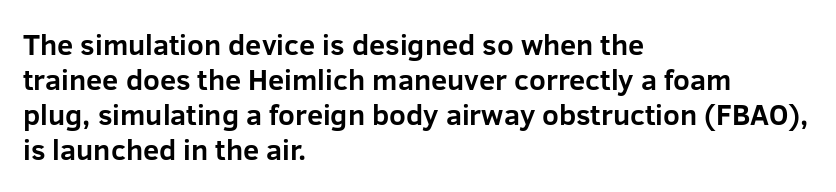
Q: Is the text bold? A: Yes.
Q: Is the text italic (slanted)? A: No, it is upright.
Q: Is the typeface a serif or a sans-serif typeface? A: Sans-serif.
Q: Is the text underlined? A: No.
Q: How is the paragraph aligned? A: Left-aligned.
Q: Is the spacing between letters normal or unusually wide? A: Normal.
Q: Width (condensed, normal, or wide)? A: Normal.
Q: Stroke contrast? A: Low.
Q: x-height? A: Medium.
Q: Monospaced? A: No.
